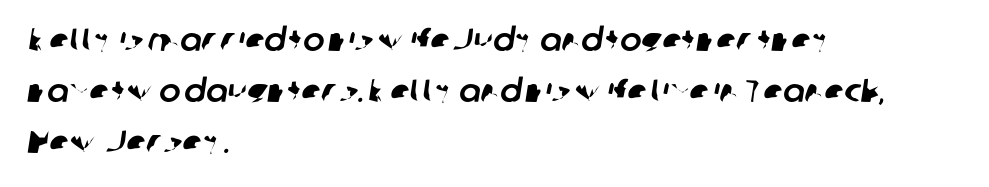
{"serif": "no", "width": "normal", "stroke_contrast": "low", "x_height": "medium", "monospaced": "no", "underline": "no", "align": "left", "line_spacing": "normal", "line_spacing_ratio": 1.59, "letter_spacing": "normal", "letter_spacing_em": 0.0, "glyph_px": 32}
